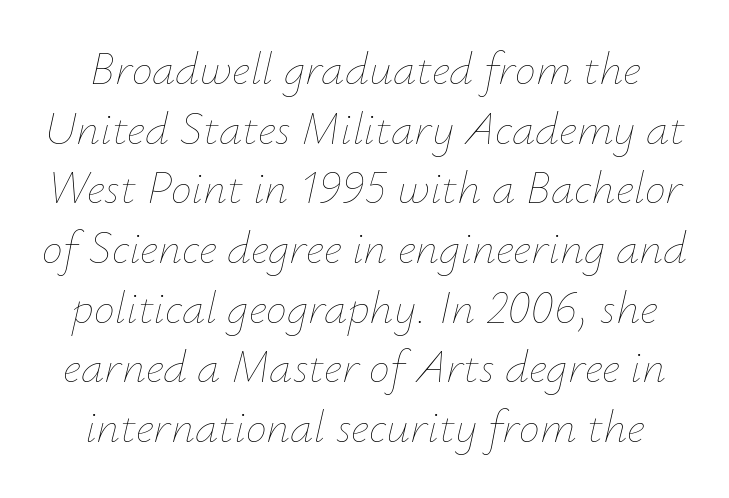
No heavy texture on the line: the type isn't bold. Looking at the ascenders, they clearly lean. The rendering uses natural spacing where letterforms have individual widths. This rendering features lettering with no underline.
